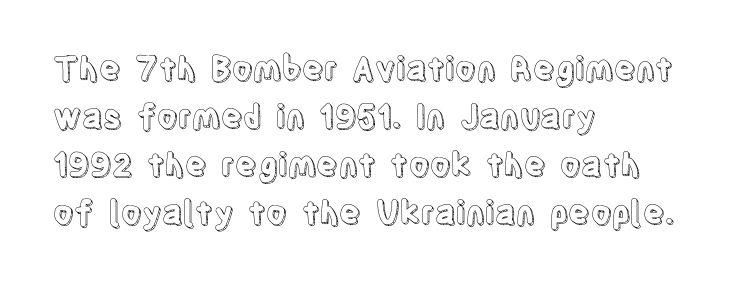
{"italic": "no", "width": "condensed", "x_height": "large", "monospaced": "no", "underline": "no", "align": "left", "line_spacing": "normal", "line_spacing_ratio": 1.5, "letter_spacing": "normal", "letter_spacing_em": 0.0, "glyph_px": 32}
